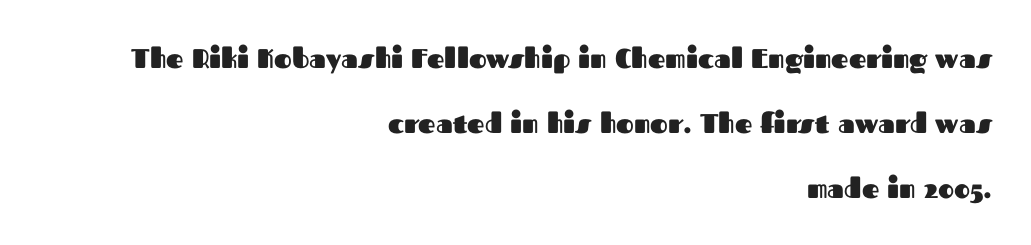
{"italic": "no", "bold": "yes", "underline": "no", "align": "right", "line_spacing": "loose", "line_spacing_ratio": 2.4, "letter_spacing": "normal", "letter_spacing_em": 0.0, "glyph_px": 27}
